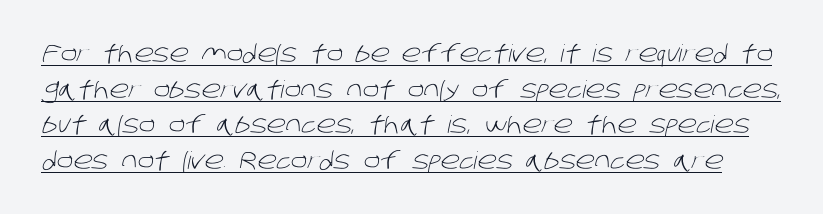
Regarding leading, the lines here are spaced in the standard way. Nothing heavy about these letters — not bold at all. Here the glyphs are tracked normally, forming tight word shapes. Quick note: underline on.
